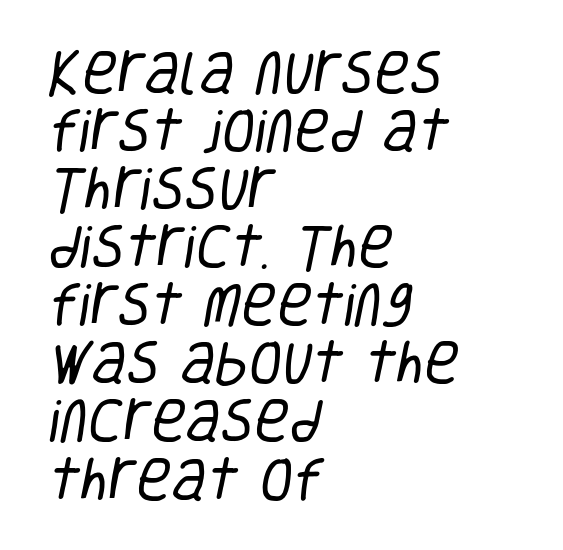
The image shows 48 px regular-weight, condensed sans-serif type; set left-aligned, line spacing 1.21x, normal letter spacing, not underlined; low stroke contrast and a large x-height.
